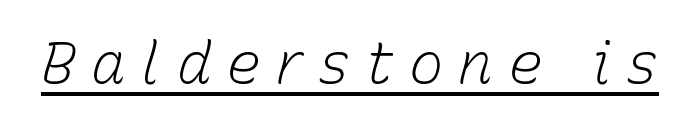
The passage shown has open, widely tracked lettering throughout. A baseline rule has been typeset under these characters. Italic? Definitely — the glyphs are oblique. No letter is thick-stroked: the sample isn't bold. You could not count columns in this text — the font is proportionally spaced.
